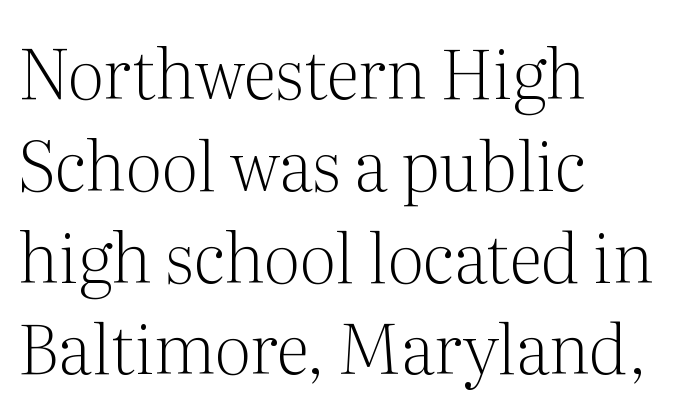
The vertical gap from one line to the next is medium. Weight: not bold — regular or lighter. Anything drawn beneath the words? Only blank space. This sample has the flowing, uneven cadence of proportional lettering.
